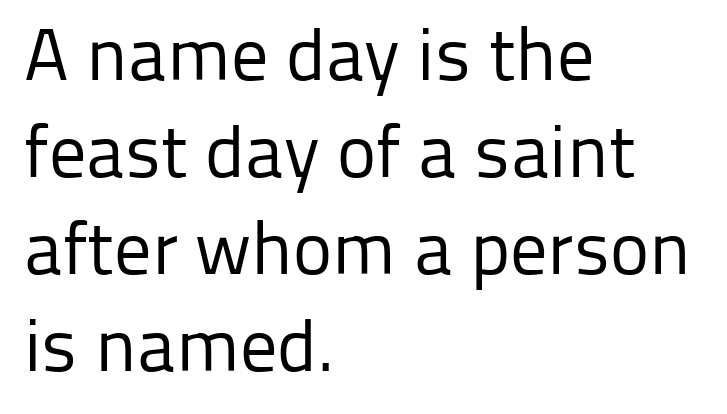
The image shows 74 px regular-weight sans-serif type, upright; set left-aligned, normal line spacing (1.31x), normal letter spacing, not underlined; low stroke contrast and a medium x-height.
